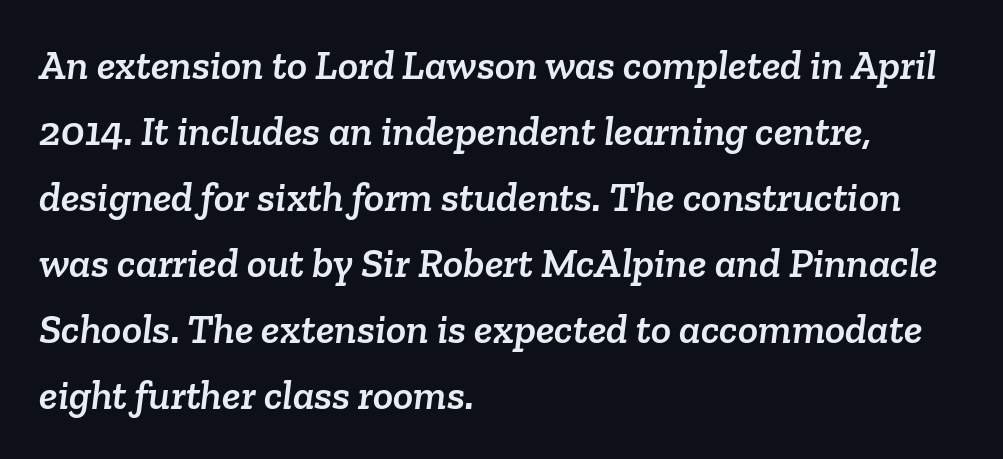
{"serif": "yes", "width": "normal", "stroke_contrast": "low", "x_height": "medium", "monospaced": "no", "underline": "no", "align": "left", "line_spacing": "normal", "line_spacing_ratio": 1.57, "letter_spacing": "normal", "letter_spacing_em": 0.0, "glyph_px": 42}
